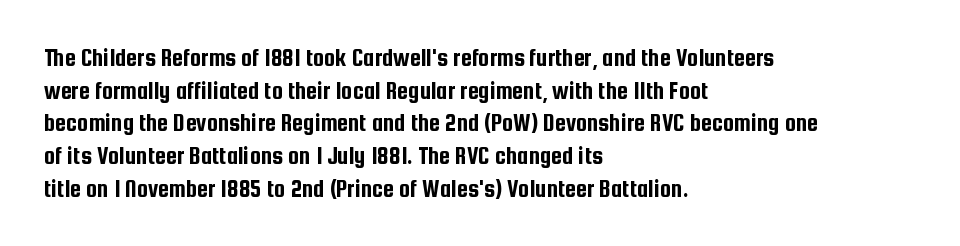
{"italic": "no", "underline": "no", "align": "left", "line_spacing": "normal", "line_spacing_ratio": 1.31, "letter_spacing": "normal", "letter_spacing_em": 0.0, "glyph_px": 25}
